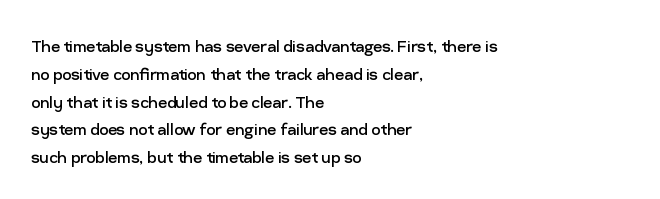
The image shows 20 px text type, upright; set left-aligned, normal line spacing (1.39x), normal letter spacing, not underlined.
